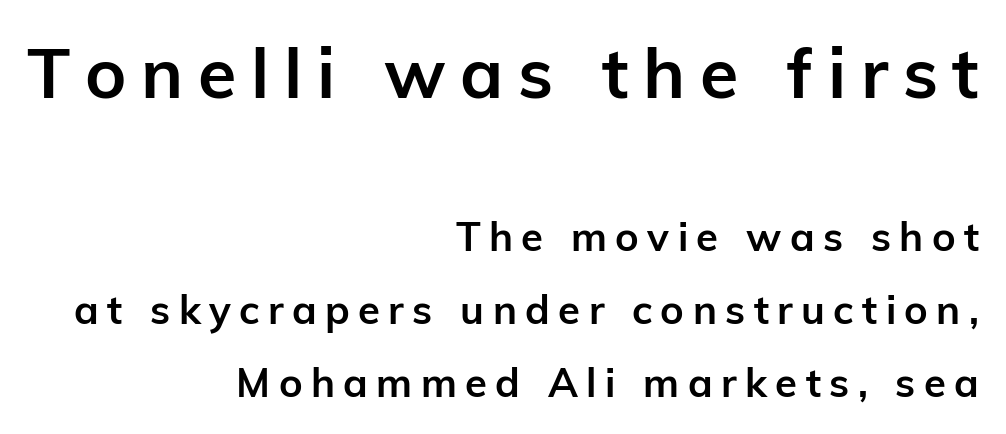
The image shows 70 px semibold sans-serif type, upright; set right-aligned, line spacing 1.82x, unusually wide letter spacing (+0.21 em), not underlined; the first (top) block is 1.75x larger; low stroke contrast and a medium x-height.
